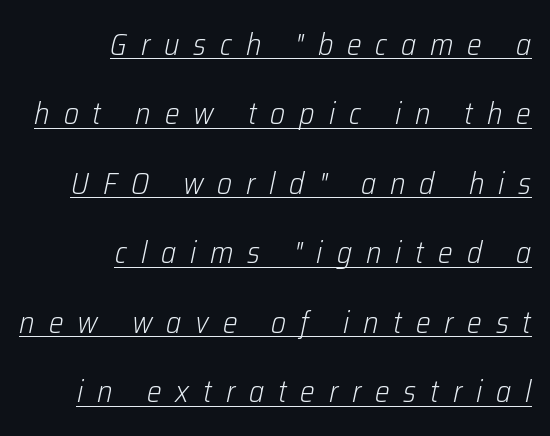
{"italic": "yes", "lean": "right", "slant_degrees": 12, "bold": "no", "weight": "light", "width": "condensed", "stroke_contrast": "low", "x_height": "medium", "monospaced": "no", "underline": "yes", "align": "right", "line_spacing": "loose", "line_spacing_ratio": 2.24, "letter_spacing": "wide", "letter_spacing_em": 0.45, "glyph_px": 31}
